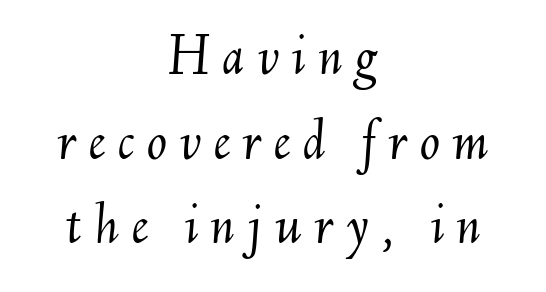
The image shows 60 px light type, italic (leaning right); set centered, normal line spacing (1.41x), unusually wide letter spacing (+0.2 em), not underlined; medium stroke contrast and a small x-height.
